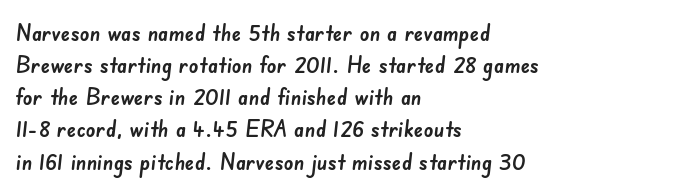
Q: Is the text underlined? A: No.
Q: How is the paragraph aligned? A: Left-aligned.
Q: Is the spacing between letters normal or unusually wide? A: Normal.
Q: Is the spacing between lines tight, normal or loose? A: Normal.
